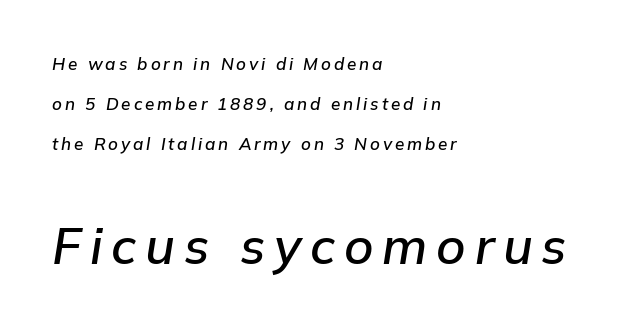
The image shows 51 px text type, italic (leaning right); set left-aligned, loose line spacing (2.34x), not underlined; the second (bottom) block is 3.0x larger; low stroke contrast and a medium x-height.
